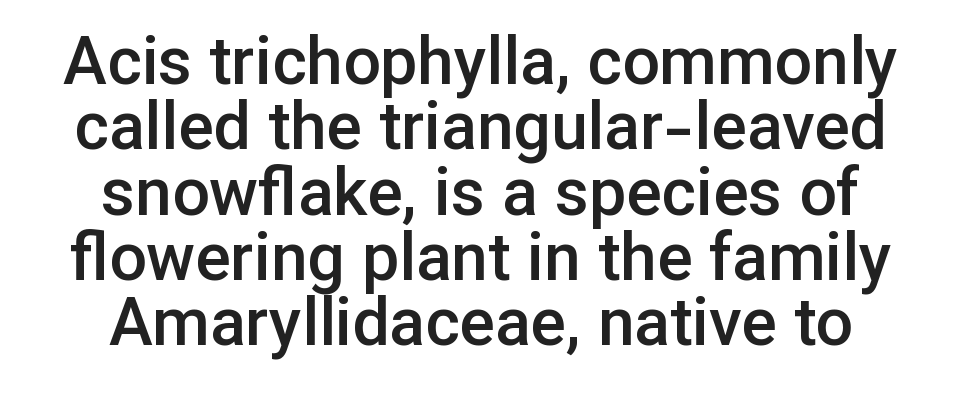
The image shows 66 px semibold sans-serif type, upright; set centered, tight line spacing (0.99x), normal letter spacing, not underlined; low stroke contrast and a medium x-height.
